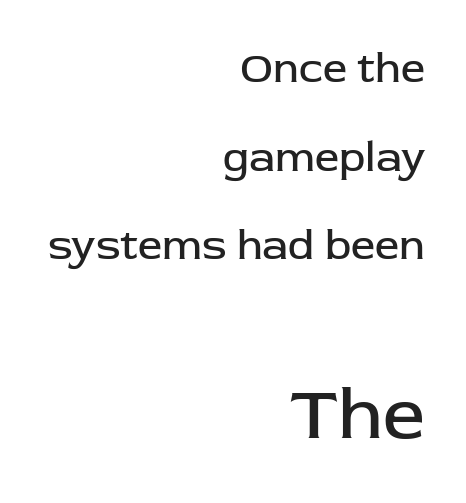
The image shows 75 px regular-weight sans-serif type, upright; set right-aligned, loose line spacing (2.06x), normal letter spacing, not underlined; the second (bottom) block is 1.74x larger; low stroke contrast and a medium x-height.
